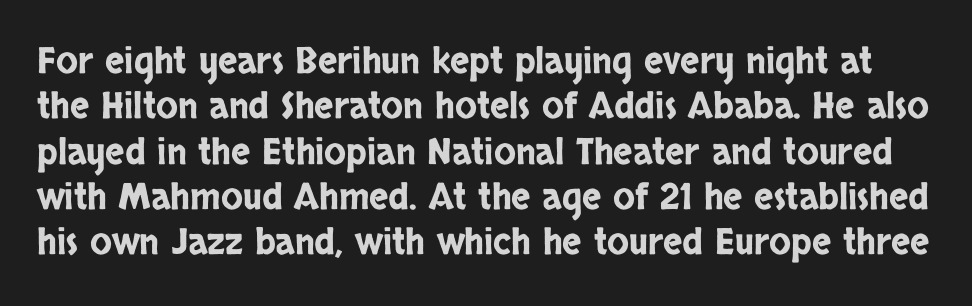
The image shows 36 px condensed sans-serif type, upright; set normal line spacing (1.26x), normal letter spacing, not underlined; low stroke contrast and a large x-height.
